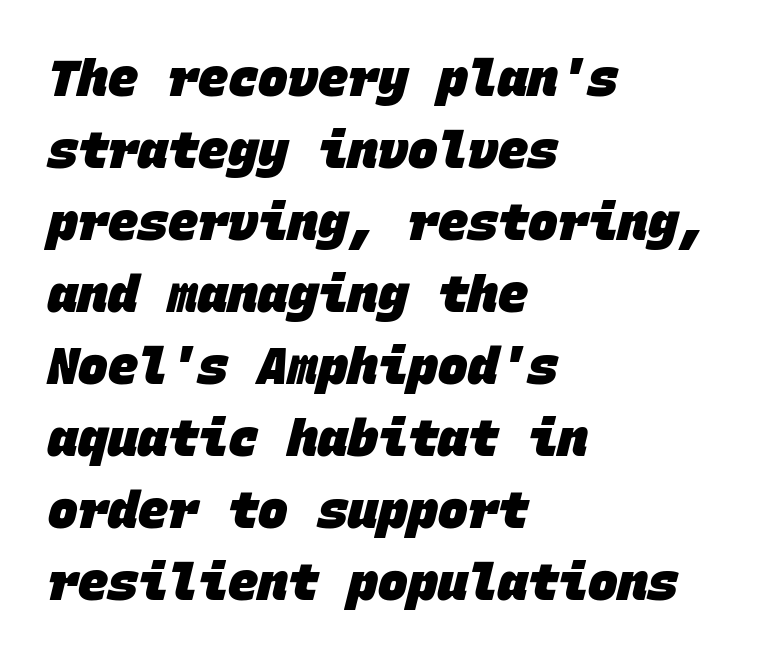
Quick note: underline off. Does the copy run flush right? No — it runs flush left. Typographically, this falls in the sans-serif category. This sample has the even, mechanical cadence of fixed-width lettering. Quick note: interline space is typical.
